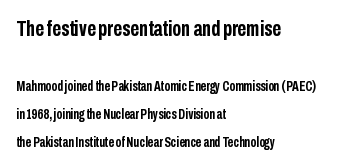
{"italic": "no", "bold": "yes", "underline": "no", "align": "left", "line_spacing": "loose", "line_spacing_ratio": 2.0, "letter_spacing": "normal", "letter_spacing_em": 0.0, "larger_block": "first", "size_ratio": 1.57, "glyph_px": 22}
